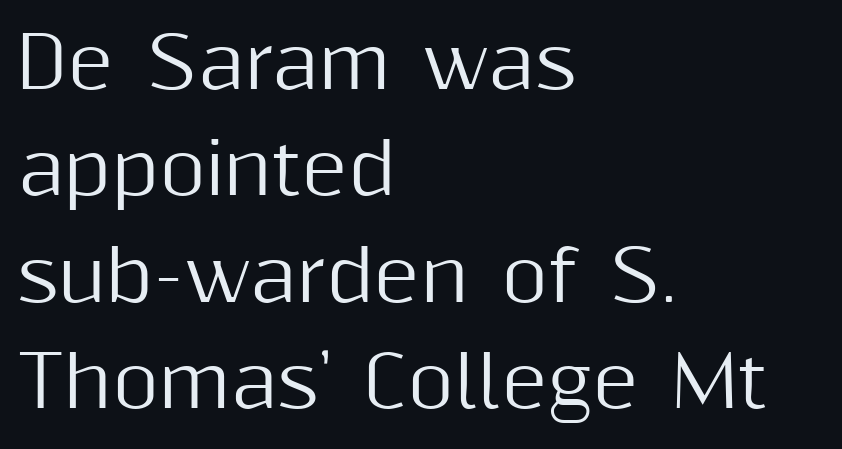
Q: Is the text italic (slanted)? A: No, it is upright.
Q: Is the typeface a serif or a sans-serif typeface? A: Sans-serif.
Q: Is the text underlined? A: No.
Q: How is the paragraph aligned? A: Left-aligned.
Q: Is the spacing between letters normal or unusually wide? A: Normal.
Q: Is the spacing between lines tight, normal or loose? A: Normal.
Q: Width (condensed, normal, or wide)? A: Normal.
Q: Stroke contrast? A: Medium.
Q: x-height? A: Medium.
Q: Monospaced? A: No.
